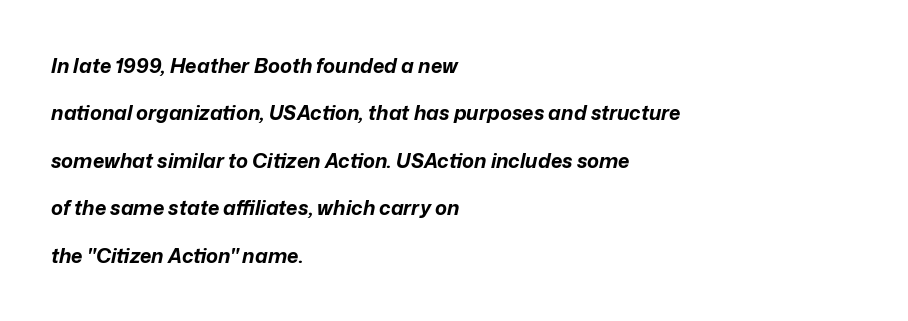
Q: Is the text bold? A: Yes.
Q: Is the text italic (slanted)? A: Yes, it leans right by about 12 degrees.
Q: Is the text underlined? A: No.
Q: How is the paragraph aligned? A: Left-aligned.
Q: Is the spacing between letters normal or unusually wide? A: Normal.
Q: Is the spacing between lines tight, normal or loose? A: Loose.
